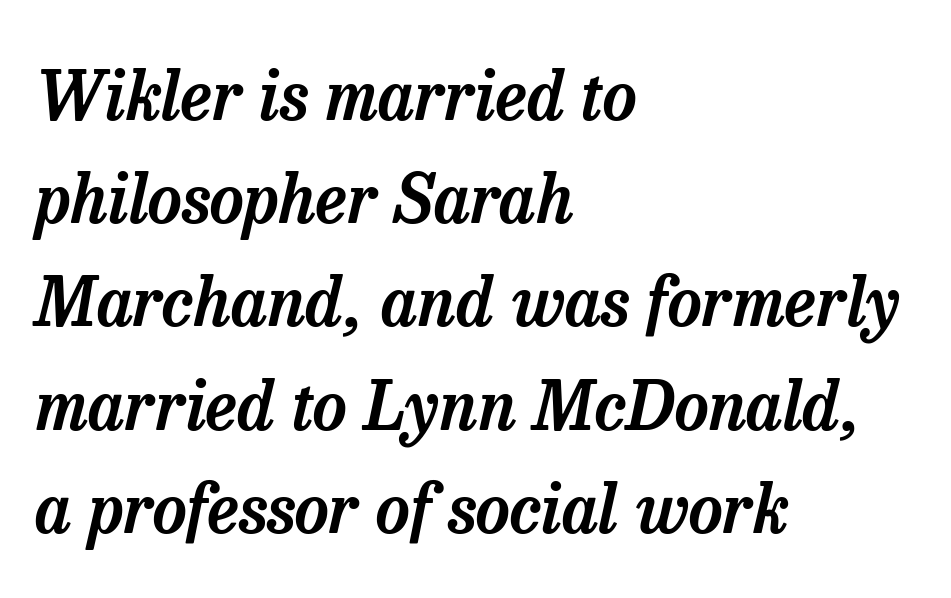
{"serif": "yes", "italic": "yes", "lean": "right", "slant_degrees": 13, "width": "normal", "stroke_contrast": "low", "x_height": "medium", "monospaced": "no", "underline": "no", "align": "left", "line_spacing": "normal", "line_spacing_ratio": 1.54, "letter_spacing": "normal", "letter_spacing_em": 0.0, "glyph_px": 67}
